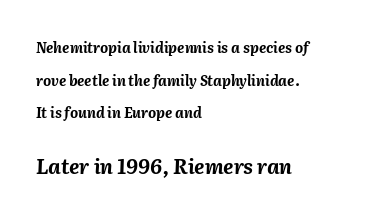
The image shows 20 px bold type, italic (leaning right); set left-aligned, loose line spacing (2.33x), normal letter spacing, not underlined; the second (bottom) block is 1.43x larger.
